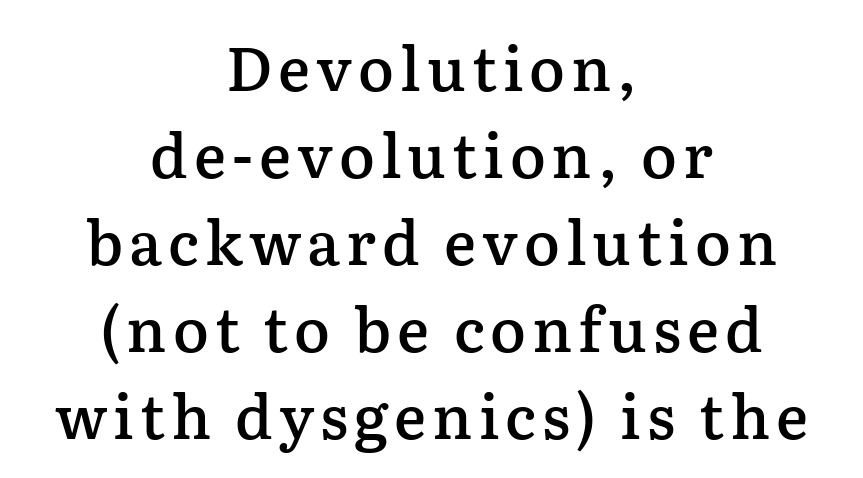
Each letter keeps its own natural width here, so spacing adapts to shape. Casual observation: everything's sitting right in the middle. Underlining? Definitely not there. This sample uses a serif face.
